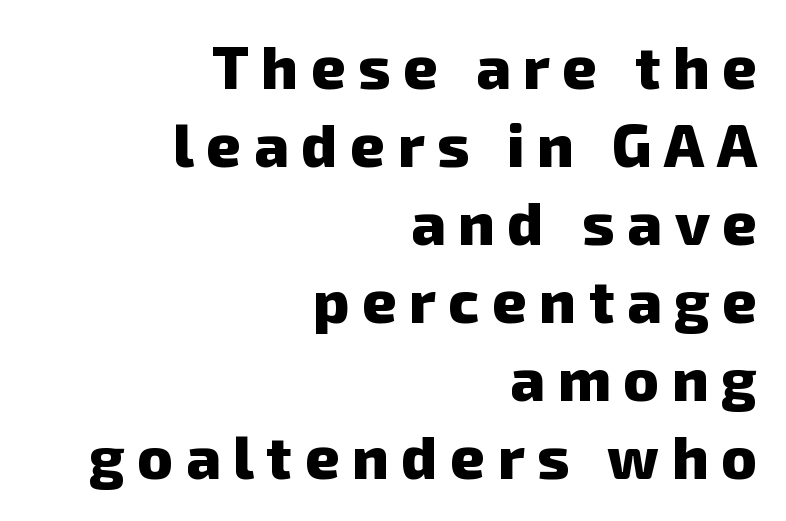
The image shows 60 px heavy sans-serif type; set right-aligned, normal line spacing (1.3x), unusually wide letter spacing (+0.21 em), not underlined; low stroke contrast and a medium x-height.
